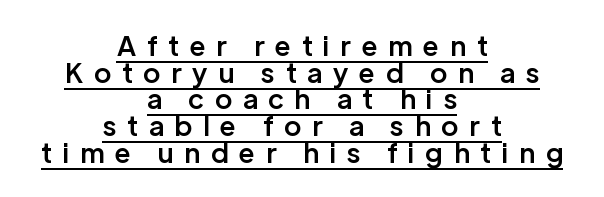
{"italic": "no", "bold": "semi", "underline": "yes", "align": "center", "line_spacing": "tight", "line_spacing_ratio": 0.99, "letter_spacing": "wide", "letter_spacing_em": 0.41, "glyph_px": 27}
